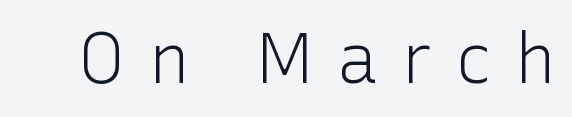
Posture: straight, roman, zero tilt. Students, note that the glyphs here are deliberately spaced far apart. The foot of each line stays bare and open. In terms of letterform style, serifs are entirely absent.
